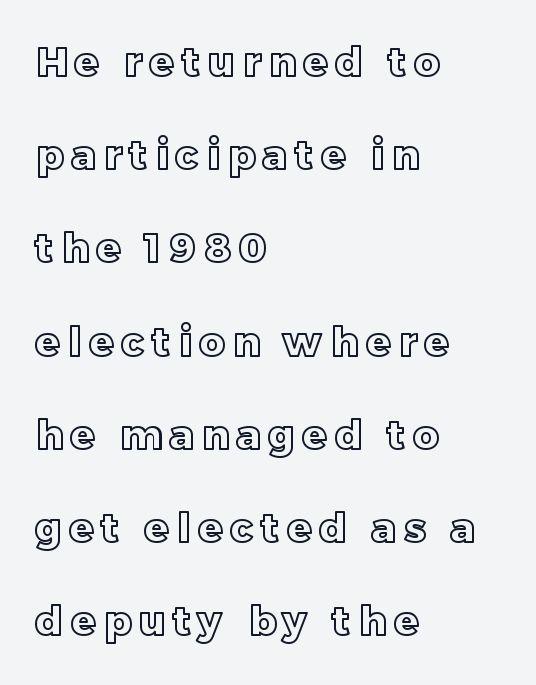
Vertical strokes here are truly vertical. Underlining? Definitely not there. The lines in this sample share a left origin and differ only in where they stop. Notice the wide empty band between every row — that's loose leading. Spacing verdict: proportional, widths tailored to each character.
